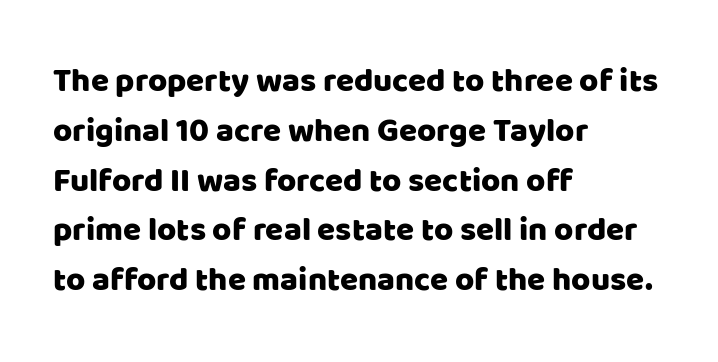
Q: Is the text italic (slanted)? A: No, it is upright.
Q: Is the typeface a serif or a sans-serif typeface? A: Sans-serif.
Q: Is the text underlined? A: No.
Q: How is the paragraph aligned? A: Left-aligned.
Q: Is the spacing between letters normal or unusually wide? A: Normal.
Q: Is the spacing between lines tight, normal or loose? A: Normal.
Q: Width (condensed, normal, or wide)? A: Normal.
Q: Stroke contrast? A: Low.
Q: x-height? A: Large.
Q: Monospaced? A: No.
